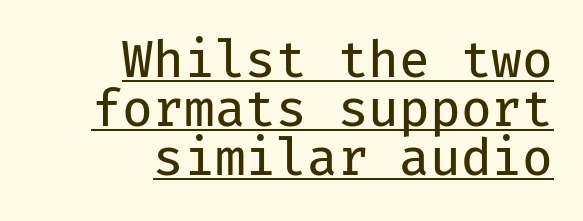
Q: Is the text bold? A: No.
Q: Is the text italic (slanted)? A: No, it is upright.
Q: Is the typeface a serif or a sans-serif typeface? A: Sans-serif.
Q: Is the text underlined? A: Yes.
Q: How is the paragraph aligned? A: Right-aligned.
Q: Is the spacing between letters normal or unusually wide? A: Normal.
Q: Is the spacing between lines tight, normal or loose? A: Tight.
Q: Width (condensed, normal, or wide)? A: Normal.
Q: Stroke contrast? A: Low.
Q: x-height? A: Medium.
Q: Monospaced? A: Yes.
